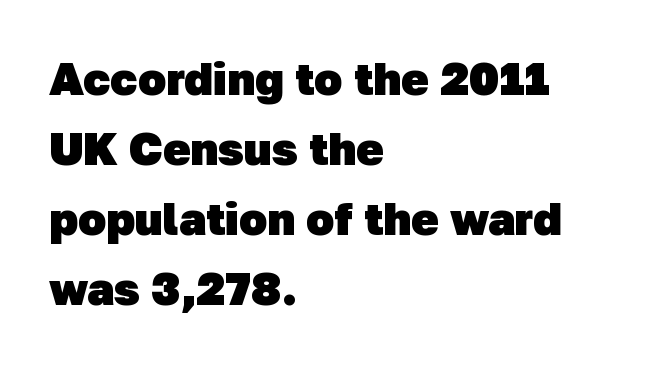
Q: Is the text bold? A: Yes.
Q: Is the typeface a serif or a sans-serif typeface? A: Sans-serif.
Q: Is the text underlined? A: No.
Q: How is the paragraph aligned? A: Left-aligned.
Q: Is the spacing between letters normal or unusually wide? A: Normal.
Q: Is the spacing between lines tight, normal or loose? A: Normal.
Q: Width (condensed, normal, or wide)? A: Normal.
Q: Stroke contrast? A: Low.
Q: x-height? A: Medium.
Q: Monospaced? A: No.
